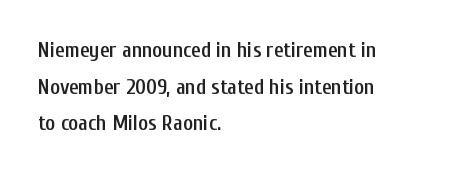
Q: Is the text bold? A: Semi-bold.
Q: Is the text italic (slanted)? A: No, it is upright.
Q: Is the text underlined? A: No.
Q: How is the paragraph aligned? A: Left-aligned.
Q: Is the spacing between letters normal or unusually wide? A: Normal.
